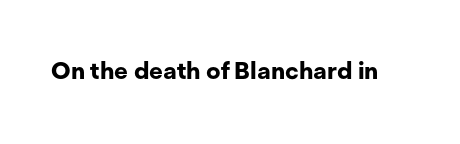
Q: Is the text bold? A: Yes.
Q: Is the text italic (slanted)? A: No, it is upright.
Q: Is the text underlined? A: No.
Q: Is the spacing between letters normal or unusually wide? A: Normal.
